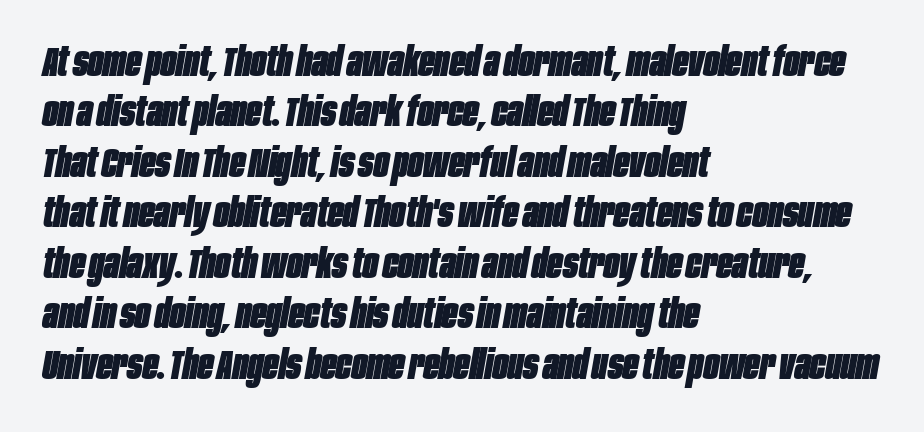
The foot of each line stays bare and open. It's the slanting kind of type. What stands out about the letter spacing? Nothing — it is the standard amount. Typeset ragged right — the left edge is the straight one.
